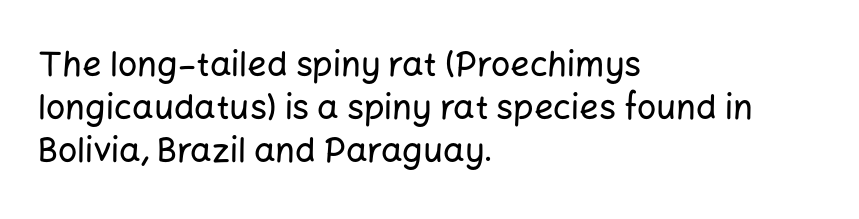
The strip under each line holds only bare page. No italicization has been applied; the sample stays upright. Leftover space on each line is placed entirely after the last word. The passage shown is typeset with a sans-serif family. Does the leading feel generous? No, just average. Character widths vary here, with narrow letters taking less room than wide ones.
